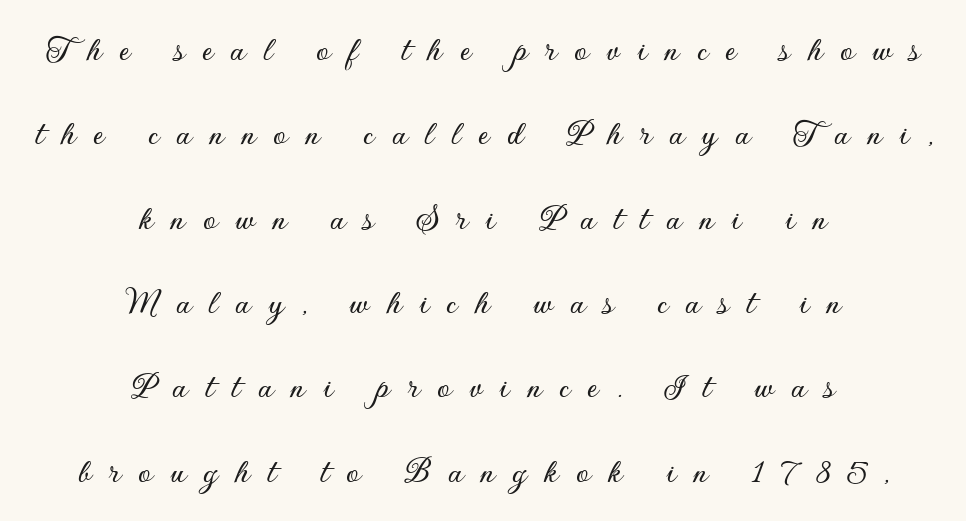
{"serif": "no", "width": "normal", "stroke_contrast": "low", "x_height": "small", "monospaced": "no", "underline": "no", "align": "center", "line_spacing": "loose", "line_spacing_ratio": 2.28, "letter_spacing": "wide", "letter_spacing_em": 0.47, "glyph_px": 37}
